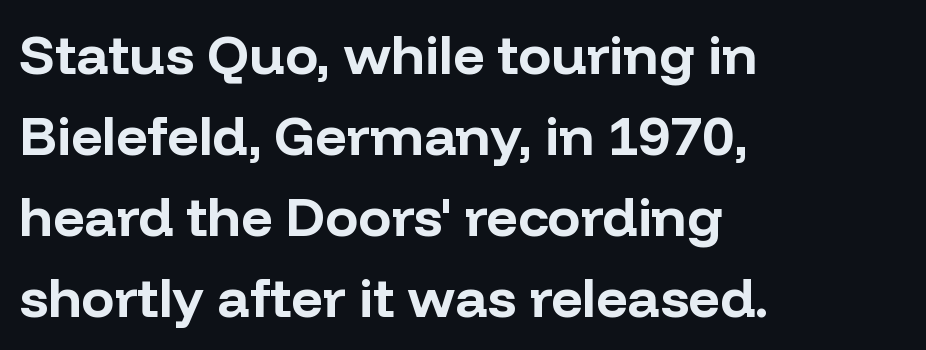
{"serif": "no", "italic": "no", "bold": "yes", "weight": "bold", "width": "normal", "stroke_contrast": "low", "x_height": "medium", "monospaced": "no", "underline": "no", "align": "left", "line_spacing": "normal", "line_spacing_ratio": 1.47, "letter_spacing": "normal", "letter_spacing_em": 0.0, "glyph_px": 55}
